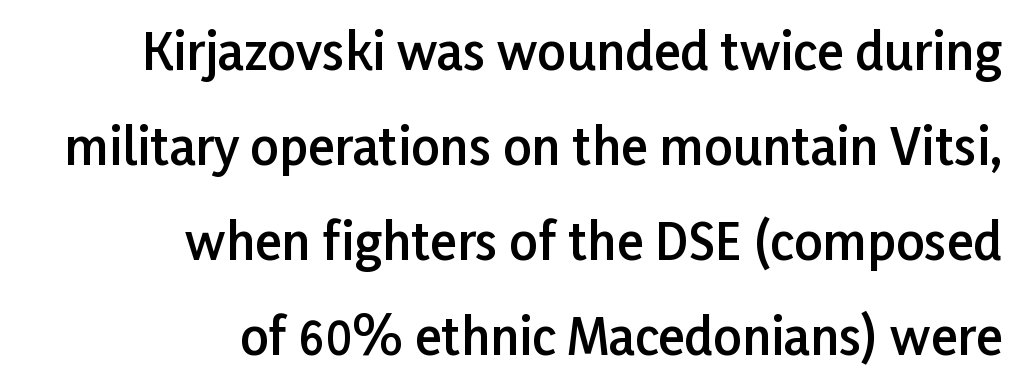
The image shows 50 px semibold sans-serif type, upright; set right-aligned, loose line spacing (1.9x), normal letter spacing, not underlined; low stroke contrast and a medium x-height.
